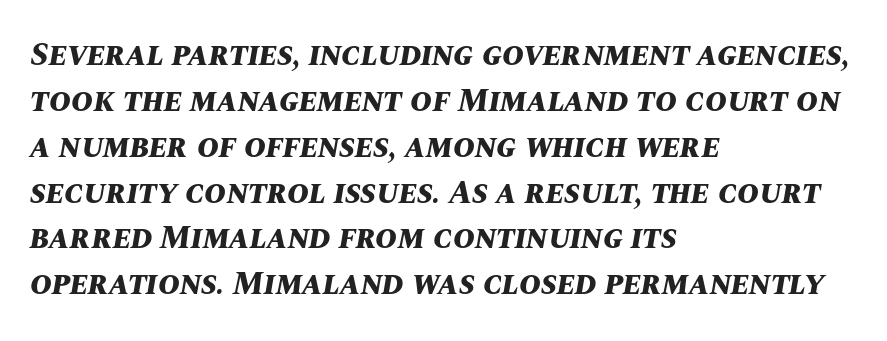
The image shows 33 px bold type, italic (leaning right); set left-aligned, normal line spacing (1.39x), normal letter spacing, not underlined; medium stroke contrast and a large x-height.
